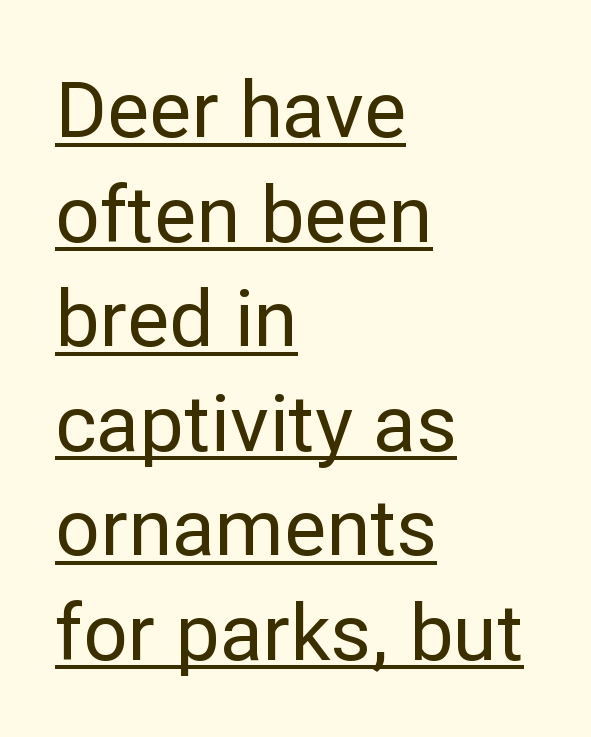
{"serif": "no", "italic": "no", "width": "normal", "stroke_contrast": "low", "x_height": "medium", "monospaced": "no", "underline": "yes", "align": "left", "line_spacing": "normal", "line_spacing_ratio": 1.34, "letter_spacing": "normal", "letter_spacing_em": 0.0, "glyph_px": 78}
